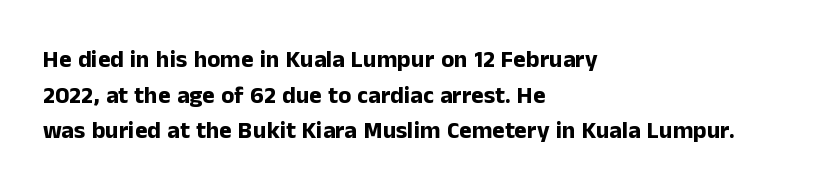
Q: Is the text bold? A: Yes.
Q: Is the text italic (slanted)? A: No, it is upright.
Q: Is the text underlined? A: No.
Q: How is the paragraph aligned? A: Left-aligned.
Q: Is the spacing between letters normal or unusually wide? A: Normal.
Q: Is the spacing between lines tight, normal or loose? A: Normal.
